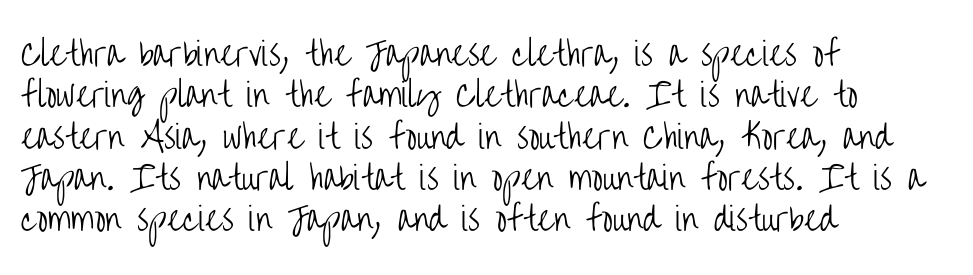
{"serif": "no", "italic": "no", "bold": "no", "weight": "light", "width": "condensed", "stroke_contrast": "low", "x_height": "large", "monospaced": "no", "underline": "no", "align": "left", "line_spacing": "normal", "line_spacing_ratio": 1.29, "letter_spacing": "normal", "letter_spacing_em": 0.0, "glyph_px": 32}
